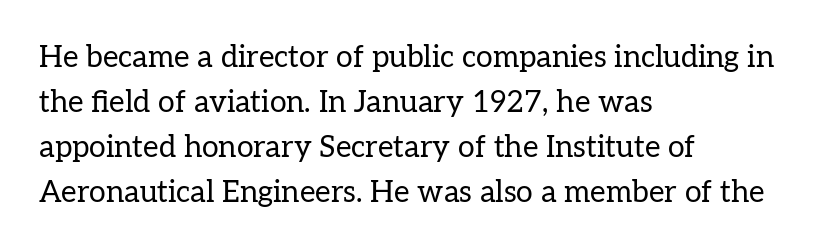
{"serif": "yes", "italic": "no", "bold": "no", "weight": "regular", "width": "normal", "stroke_contrast": "low", "x_height": "medium", "monospaced": "no", "underline": "no", "align": "left", "line_spacing": "normal", "line_spacing_ratio": 1.5, "letter_spacing": "normal", "letter_spacing_em": 0.0, "glyph_px": 30}
